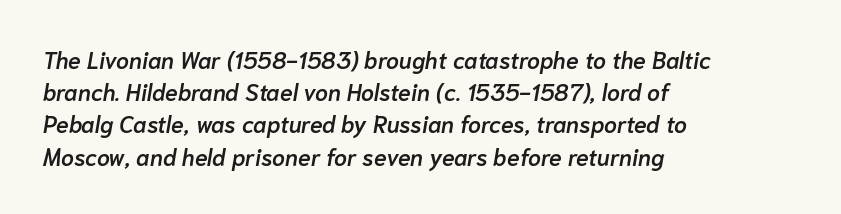
Check under the words: just untouched page. These lines sit exactly where default settings would place them. This sample uses plain, unmodified letter spacing. The passage is arranged the way most books set body copy — flush left.
